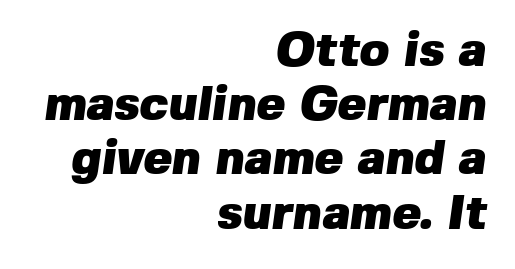
{"serif": "no", "bold": "yes", "weight": "heavy", "width": "normal", "stroke_contrast": "low", "x_height": "medium", "monospaced": "no", "underline": "no", "align": "right", "line_spacing": "tight", "line_spacing_ratio": 1.13, "letter_spacing": "normal", "letter_spacing_em": 0.0, "glyph_px": 48}
